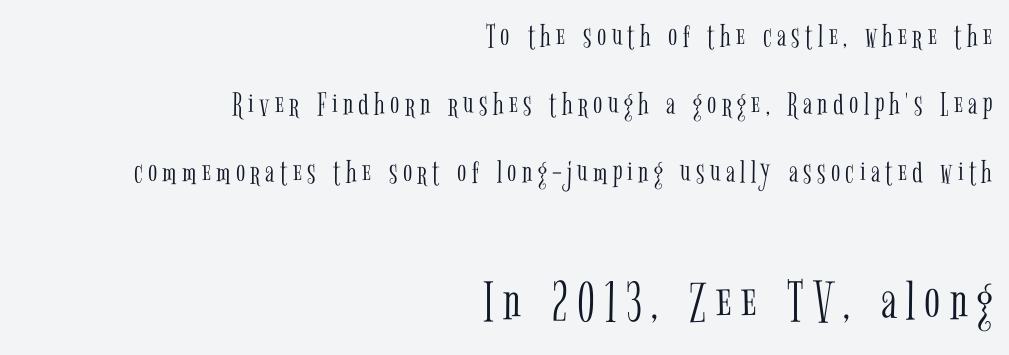
{"serif": "yes", "italic": "no", "bold": "no", "weight": "light", "width": "condensed", "stroke_contrast": "low", "x_height": "medium", "monospaced": "no", "underline": "no", "align": "right", "line_spacing": "loose", "line_spacing_ratio": 2.0, "larger_block": "second", "size_ratio": 1.74, "glyph_px": 59}
